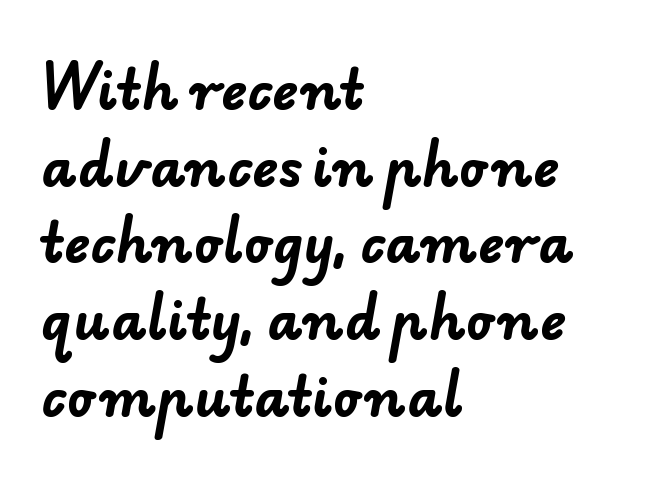
{"serif": "no", "bold": "yes", "weight": "bold", "width": "normal", "stroke_contrast": "low", "x_height": "small", "monospaced": "no", "underline": "no", "align": "left", "line_spacing": "normal", "line_spacing_ratio": 1.42, "letter_spacing": "normal", "letter_spacing_em": 0.0, "glyph_px": 54}
